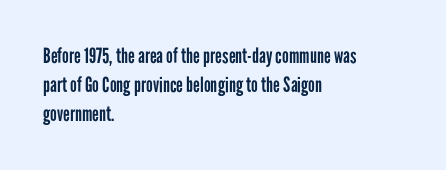
Letters rest on an invisible, unmarked baseline. Heaviness? Minimal to ordinary, like unemphasized prose. The rendering anchors every line to the left-hand side. The line-height multiplier appears to be the usual default.
